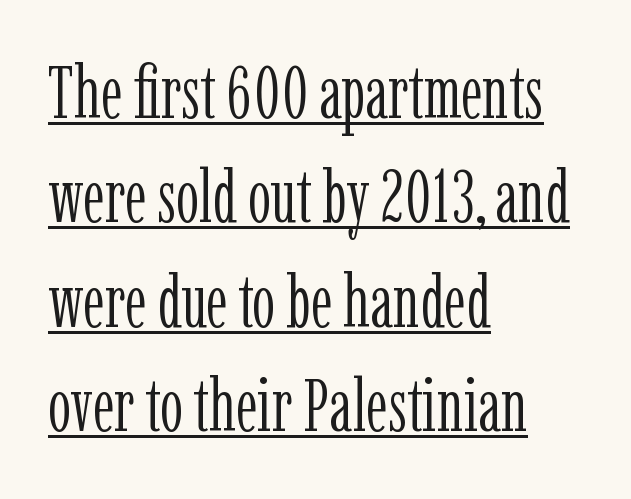
The image shows 73 px light, condensed serif type, upright; set left-aligned, normal line spacing (1.43x), normal letter spacing, underlined; low stroke contrast and a medium x-height.
